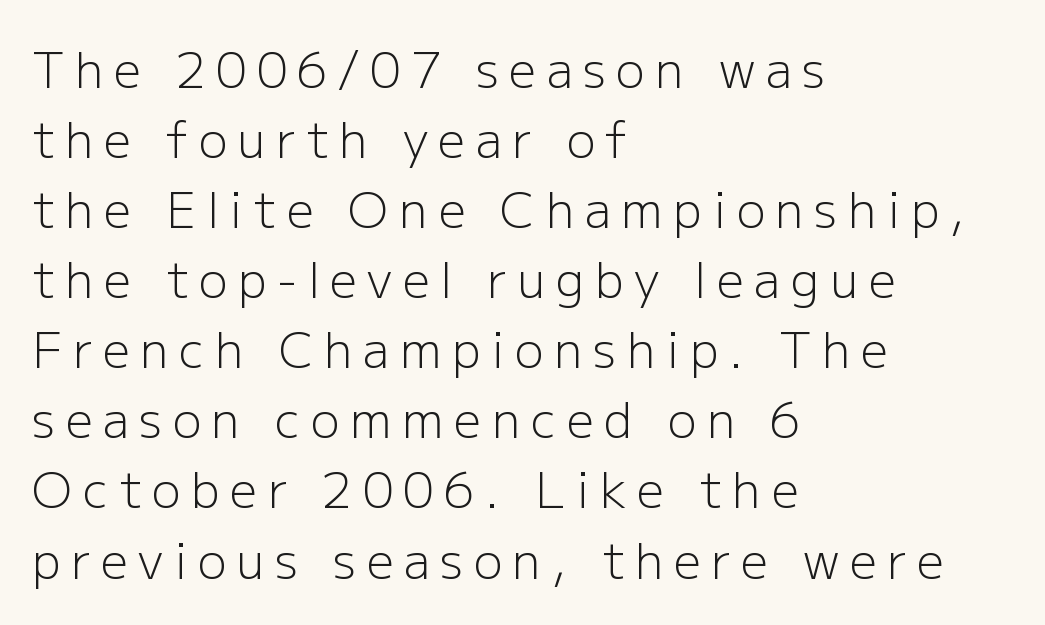
{"serif": "no", "italic": "no", "bold": "no", "weight": "light", "width": "normal", "stroke_contrast": "low", "x_height": "medium", "monospaced": "no", "underline": "no", "align": "left", "line_spacing": "normal", "line_spacing_ratio": 1.46, "letter_spacing": "wide", "letter_spacing_em": 0.22, "glyph_px": 48}
